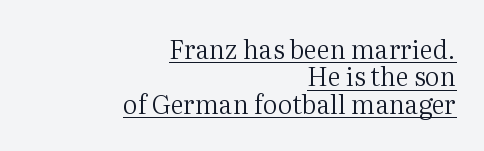
Compared with undecorated copy, this sample adds a rule below the words. This sample is right-justified, so line beginnings fall wherever the words allow. Nothing unusual about the tracking: characters are spaced as the font intends. The typography opts for an upright posture over an oblique one. Counters stay open thanks to moderate or lighter strokes. Students, observe: this is what under-led, compact text looks like.
